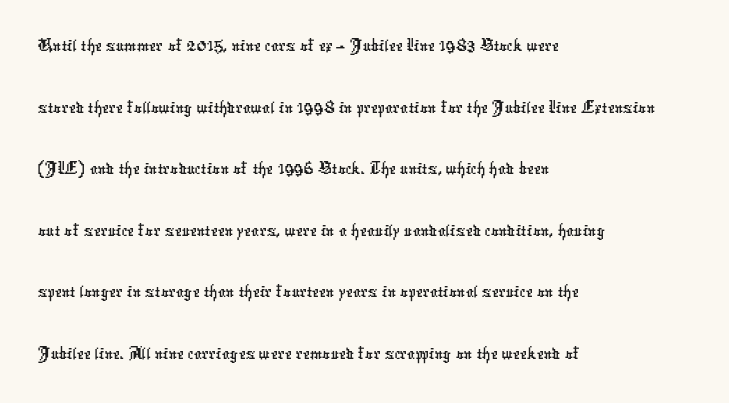
Q: Is the typeface a serif or a sans-serif typeface? A: Sans-serif.
Q: Is the text underlined? A: No.
Q: How is the paragraph aligned? A: Left-aligned.
Q: Is the spacing between letters normal or unusually wide? A: Normal.
Q: Is the spacing between lines tight, normal or loose? A: Normal.
Q: Width (condensed, normal, or wide)? A: Condensed.
Q: Stroke contrast? A: Low.
Q: x-height? A: Medium.
Q: Monospaced? A: No.
